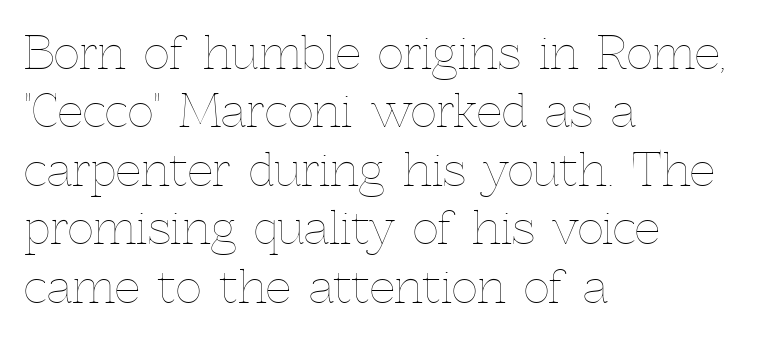
The image shows 45 px thin type, upright; set left-aligned, normal line spacing (1.3x), normal letter spacing, not underlined; a medium x-height.
